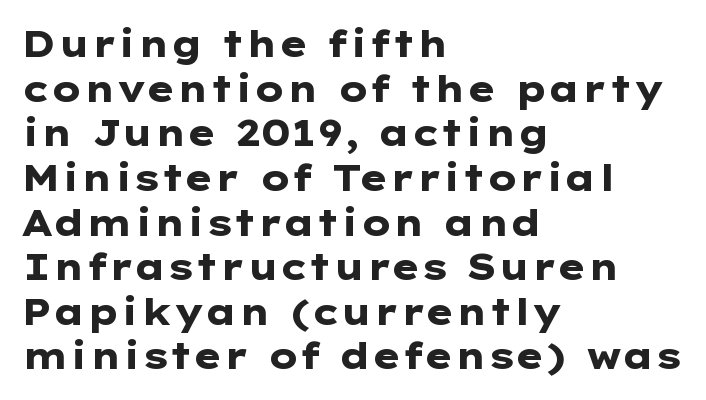
Glance below the letters and you will spot only blank space. Tracking value appears to be zero — textbook default spacing. No italicization has been applied; the sample stays upright. Serif or sans? Sans — the stroke terminals are bare.
